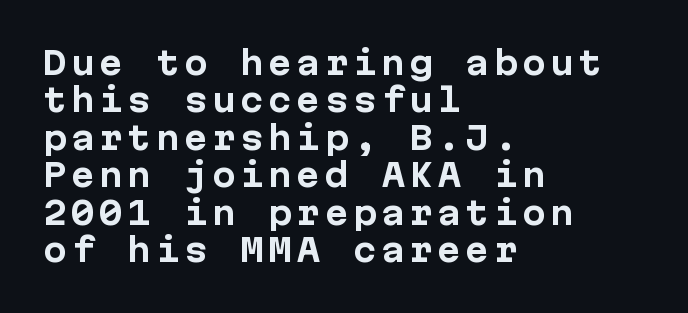
The image shows 32 px bold sans-serif type, upright; set left-aligned, line spacing 1.17x, not underlined; low stroke contrast and a medium x-height.
